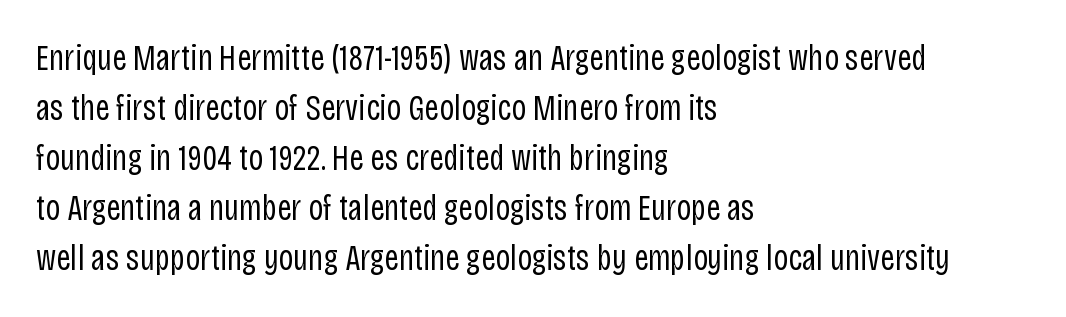
The image shows 36 px regular-weight, condensed sans-serif type, upright; set left-aligned, normal line spacing (1.39x), normal letter spacing, not underlined; low stroke contrast and a large x-height.
